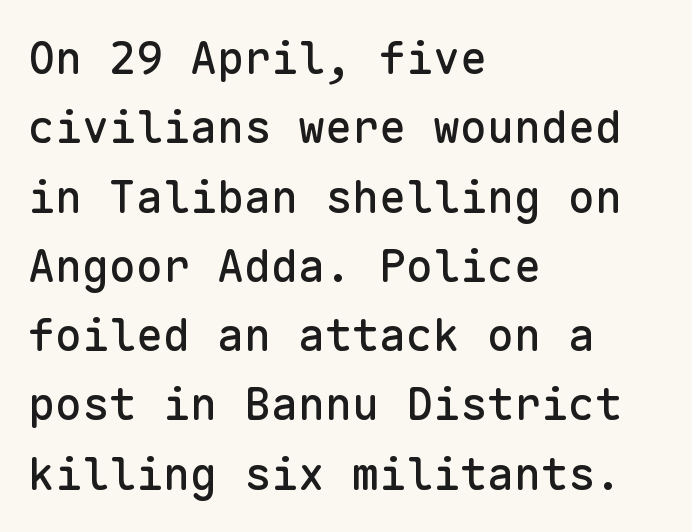
Q: Is the text italic (slanted)? A: No, it is upright.
Q: Is the typeface a serif or a sans-serif typeface? A: Sans-serif.
Q: Is the text underlined? A: No.
Q: How is the paragraph aligned? A: Left-aligned.
Q: Is the spacing between letters normal or unusually wide? A: Normal.
Q: Is the spacing between lines tight, normal or loose? A: Normal.
Q: Width (condensed, normal, or wide)? A: Normal.
Q: Stroke contrast? A: Low.
Q: x-height? A: Medium.
Q: Monospaced? A: Yes.
